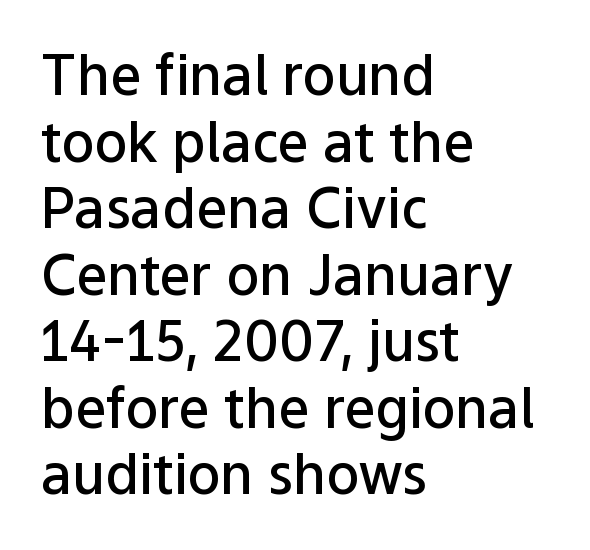
{"serif": "no", "italic": "no", "bold": "semi", "weight": "semibold", "width": "normal", "stroke_contrast": "low", "x_height": "medium", "monospaced": "no", "underline": "no", "align": "left", "line_spacing_ratio": 1.21, "letter_spacing": "normal", "letter_spacing_em": 0.0, "glyph_px": 55}
